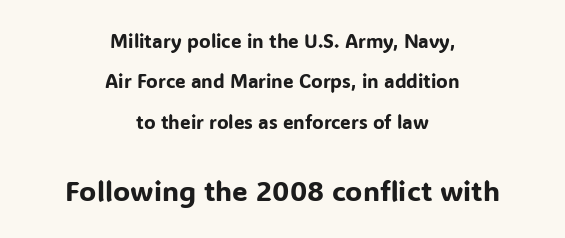
Q: Is the text italic (slanted)? A: No, it is upright.
Q: Is the typeface a serif or a sans-serif typeface? A: Sans-serif.
Q: Is the text underlined? A: No.
Q: How is the paragraph aligned? A: Centered.
Q: Is the spacing between letters normal or unusually wide? A: Normal.
Q: Is the spacing between lines tight, normal or loose? A: Loose.
Q: Which block of text is set in a larger size, the first (top) or the second (bottom)? A: The second (bottom) one.
Q: Width (condensed, normal, or wide)? A: Normal.
Q: Stroke contrast? A: Low.
Q: x-height? A: Medium.
Q: Monospaced? A: No.
